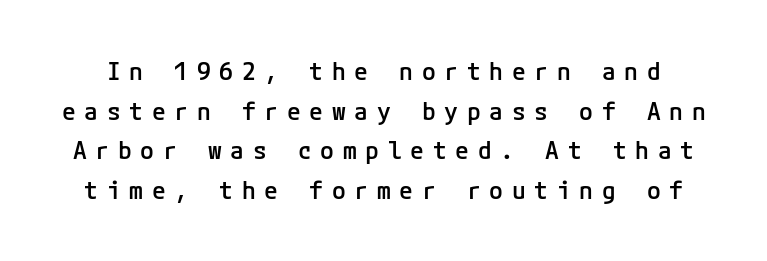
{"italic": "no", "bold": "semi", "underline": "no", "line_spacing": "normal", "line_spacing_ratio": 1.59, "letter_spacing": "wide", "letter_spacing_em": 0.35, "glyph_px": 25}
